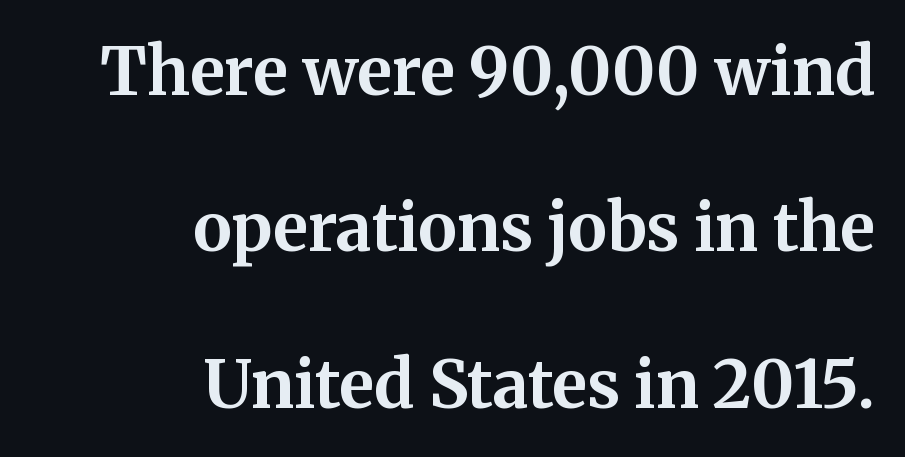
{"serif": "yes", "italic": "no", "bold": "yes", "weight": "bold", "width": "normal", "stroke_contrast": "medium", "x_height": "medium", "monospaced": "no", "underline": "no", "align": "right", "line_spacing": "loose", "line_spacing_ratio": 2.37, "letter_spacing": "normal", "letter_spacing_em": 0.0, "glyph_px": 66}
